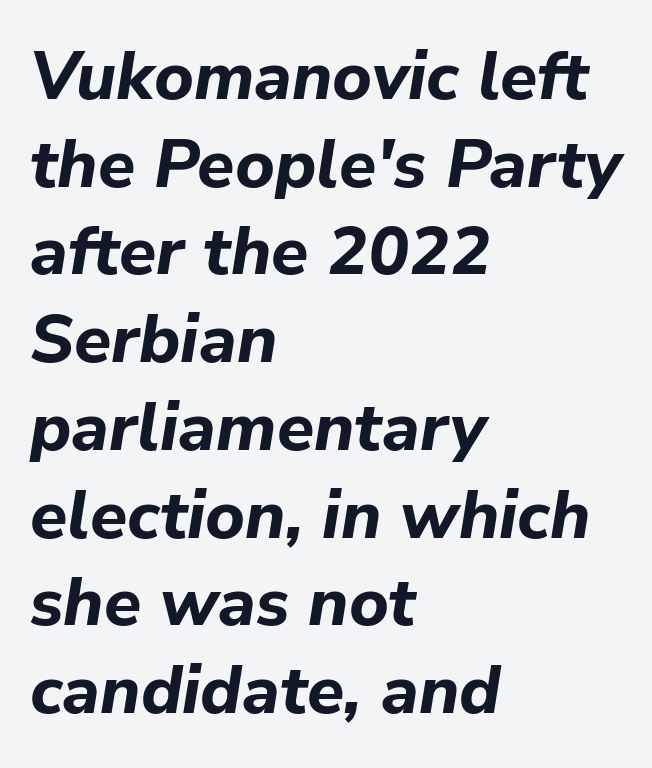
{"italic": "yes", "lean": "right", "slant_degrees": 9, "bold": "yes", "weight": "bold", "width": "normal", "stroke_contrast": "low", "x_height": "medium", "monospaced": "no", "underline": "no", "align": "left", "line_spacing": "normal", "line_spacing_ratio": 1.29, "letter_spacing": "normal", "letter_spacing_em": 0.0, "glyph_px": 68}
